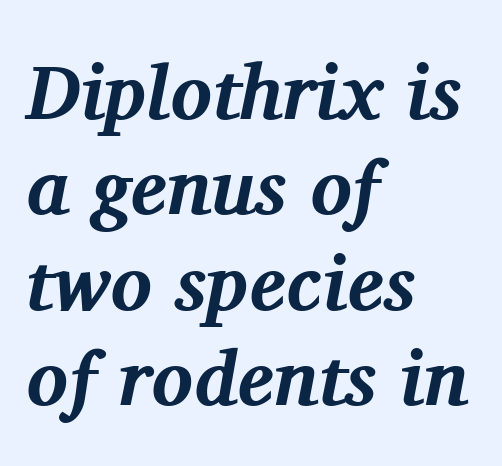
Q: Is the text bold? A: Yes.
Q: Is the text italic (slanted)? A: Yes, it leans right by about 11 degrees.
Q: Is the typeface a serif or a sans-serif typeface? A: Serif.
Q: Is the text underlined? A: No.
Q: How is the paragraph aligned? A: Left-aligned.
Q: Is the spacing between letters normal or unusually wide? A: Normal.
Q: Width (condensed, normal, or wide)? A: Normal.
Q: Stroke contrast? A: Medium.
Q: x-height? A: Medium.
Q: Monospaced? A: No.
